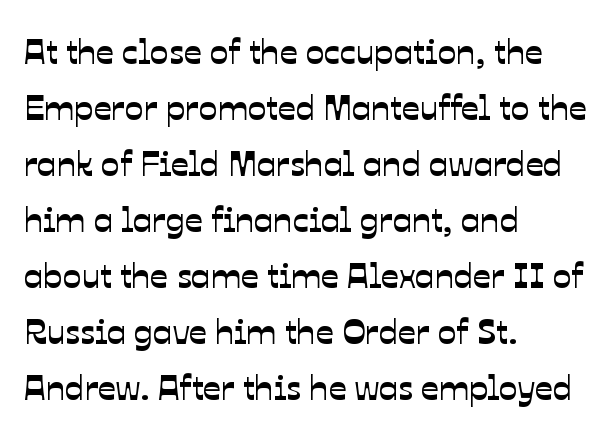
Q: Is the typeface a serif or a sans-serif typeface? A: Sans-serif.
Q: Is the text underlined? A: No.
Q: How is the paragraph aligned? A: Left-aligned.
Q: Is the spacing between letters normal or unusually wide? A: Normal.
Q: Is the spacing between lines tight, normal or loose? A: Normal.
Q: Width (condensed, normal, or wide)? A: Normal.
Q: Stroke contrast? A: Low.
Q: x-height? A: Medium.
Q: Monospaced? A: No.
